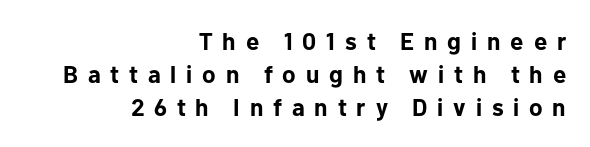
Q: Is the text bold? A: Yes.
Q: Is the text italic (slanted)? A: No, it is upright.
Q: Is the text underlined? A: No.
Q: How is the paragraph aligned? A: Right-aligned.
Q: Is the spacing between letters normal or unusually wide? A: Unusually wide.
Q: Is the spacing between lines tight, normal or loose? A: Normal.
